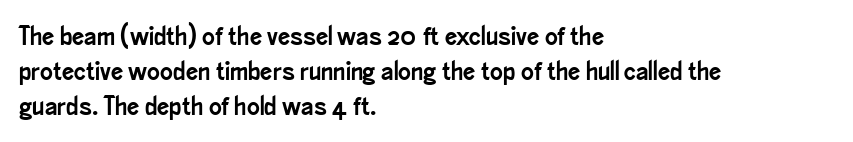
The image shows 27 px text type, upright; set left-aligned, normal line spacing (1.3x), normal letter spacing, not underlined.
